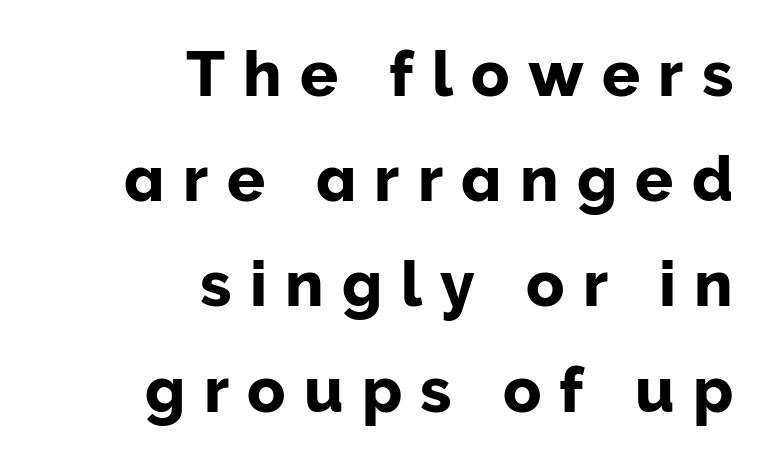
The image shows 63 px sans-serif type, upright; set right-aligned, normal line spacing (1.67x), unusually wide letter spacing (+0.29 em), not underlined; low stroke contrast and a medium x-height.
